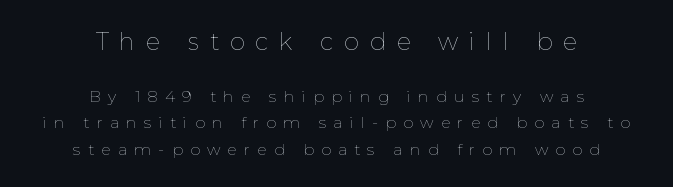
Q: Is the text bold? A: No.
Q: Is the text italic (slanted)? A: No, it is upright.
Q: Is the text underlined? A: No.
Q: How is the paragraph aligned? A: Centered.
Q: Is the spacing between letters normal or unusually wide? A: Unusually wide.
Q: Is the spacing between lines tight, normal or loose? A: Normal.
Q: Which block of text is set in a larger size, the first (top) or the second (bottom)? A: The first (top) one.
